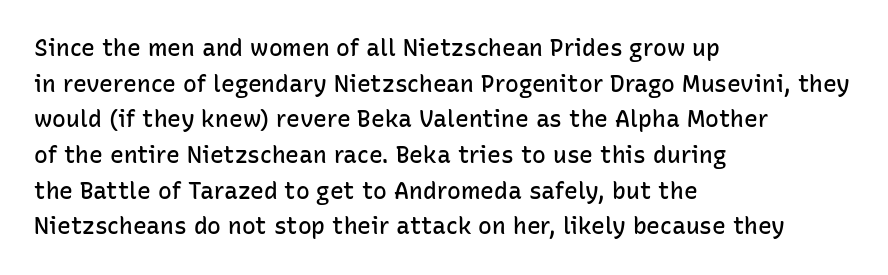
Q: Is the text bold? A: Semi-bold.
Q: Is the text italic (slanted)? A: No, it is upright.
Q: Is the text underlined? A: No.
Q: How is the paragraph aligned? A: Left-aligned.
Q: Is the spacing between letters normal or unusually wide? A: Normal.
Q: Is the spacing between lines tight, normal or loose? A: Normal.
